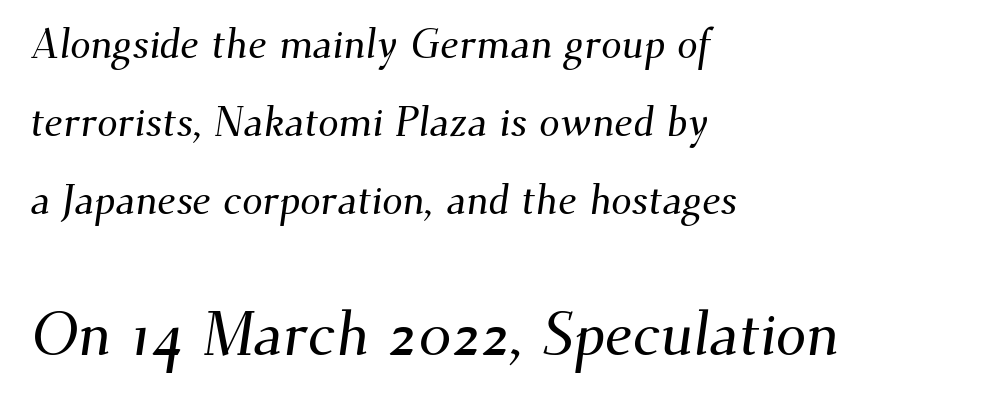
Q: Is the typeface a serif or a sans-serif typeface? A: Serif.
Q: Is the text underlined? A: No.
Q: How is the paragraph aligned? A: Left-aligned.
Q: Is the spacing between letters normal or unusually wide? A: Normal.
Q: Is the spacing between lines tight, normal or loose? A: Loose.
Q: Which block of text is set in a larger size, the first (top) or the second (bottom)? A: The second (bottom) one.
Q: Width (condensed, normal, or wide)? A: Normal.
Q: Stroke contrast? A: Medium.
Q: x-height? A: Small.
Q: Monospaced? A: No.
